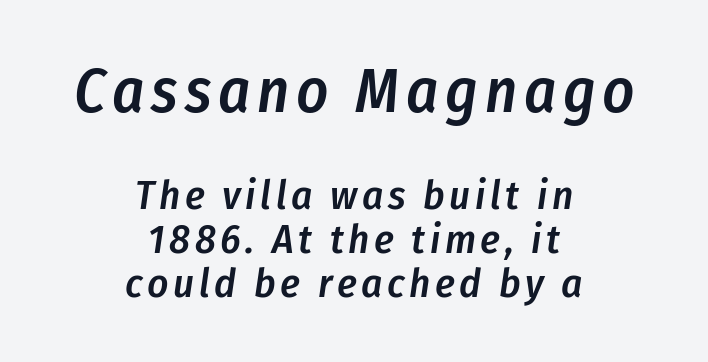
The image shows 62 px semibold, condensed type, italic (leaning right); set centered, tight line spacing (1.07x), not underlined; the first (top) block is 1.51x larger; low stroke contrast and a medium x-height.
